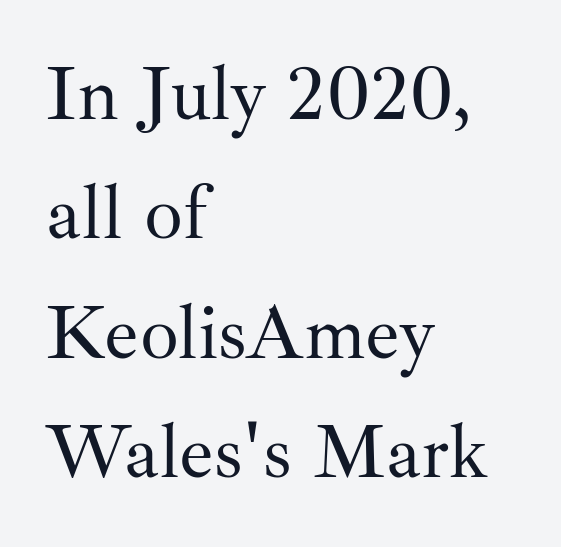
The image shows 77 px regular-weight serif type, upright; set left-aligned, normal line spacing (1.55x), normal letter spacing, not underlined; medium stroke contrast and a small x-height.
